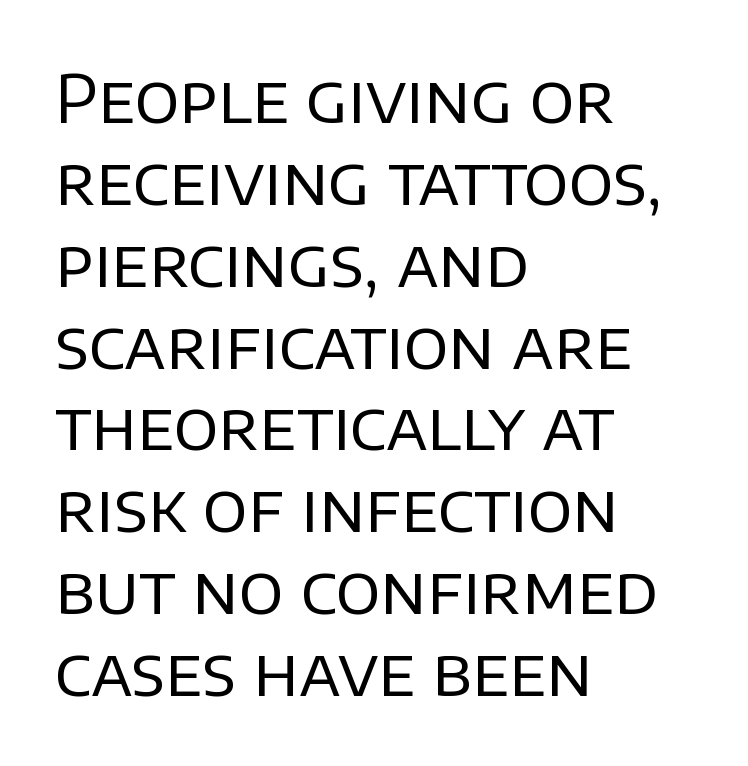
The image shows 66 px regular-weight sans-serif type, upright; set left-aligned, line spacing 1.24x, normal letter spacing, not underlined; low stroke contrast and a large x-height.
